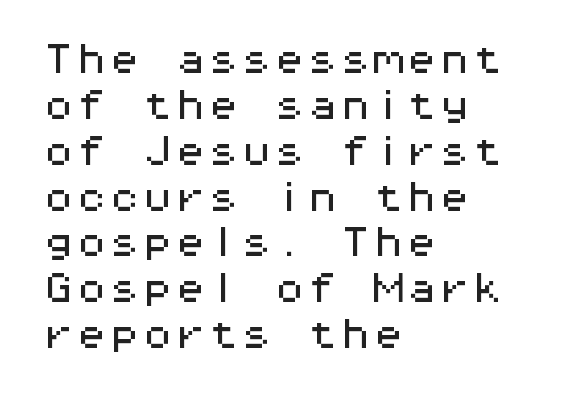
{"serif": "no", "italic": "no", "width": "wide", "stroke_contrast": "medium", "x_height": "medium", "monospaced": "yes", "underline": "no", "align": "left", "line_spacing": "normal", "line_spacing_ratio": 1.39, "letter_spacing": "normal", "letter_spacing_em": 0.0, "glyph_px": 33}
